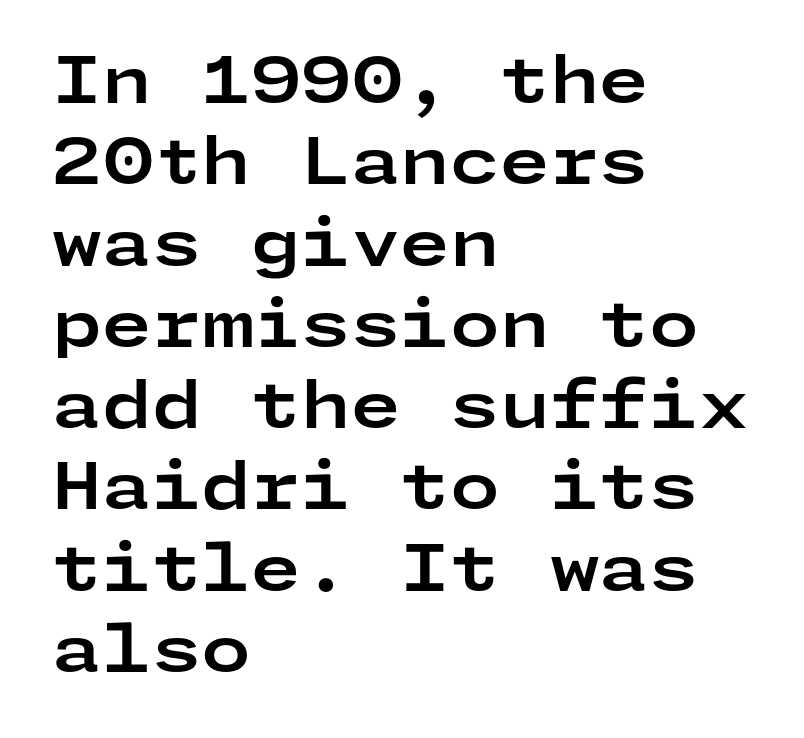
{"serif": "no", "italic": "no", "bold": "yes", "weight": "bold", "width": "wide", "stroke_contrast": "low", "x_height": "medium", "underline": "no", "align": "left", "line_spacing": "normal", "line_spacing_ratio": 1.27, "letter_spacing": "normal", "letter_spacing_em": 0.0, "glyph_px": 64}
